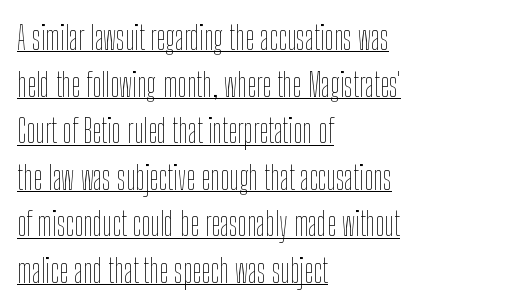
This rendering leaves character spacing at its baseline value. Weight: not bold — regular or lighter. These lines are rendered in a variable-pitch font. A normal amount of white space separates one row of letters from the next. The glyphs are accompanied by a horizontal stroke just below them. This sample is left-justified, so line endings fall wherever the words run out.
